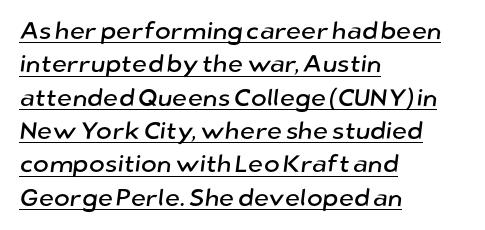
{"underline": "yes", "align": "left", "line_spacing": "normal", "line_spacing_ratio": 1.39, "letter_spacing": "normal", "letter_spacing_em": 0.0, "glyph_px": 24}
